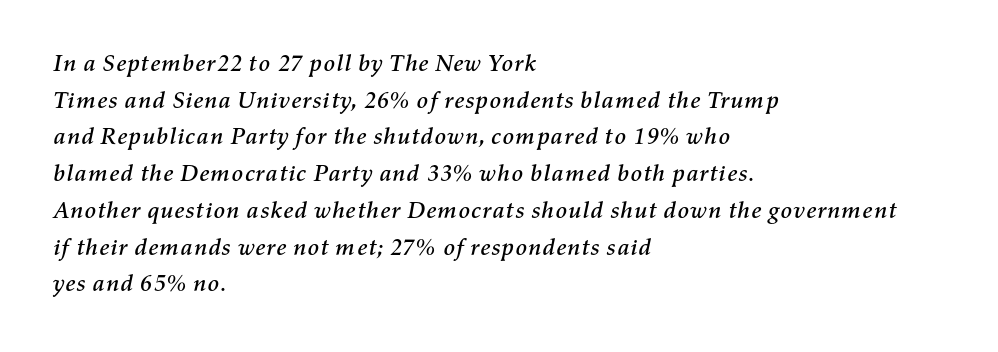
{"italic": "yes", "lean": "right", "slant_degrees": 11, "underline": "no", "align": "left", "line_spacing": "normal", "line_spacing_ratio": 1.53, "letter_spacing": "normal", "letter_spacing_em": 0.0, "glyph_px": 24}
